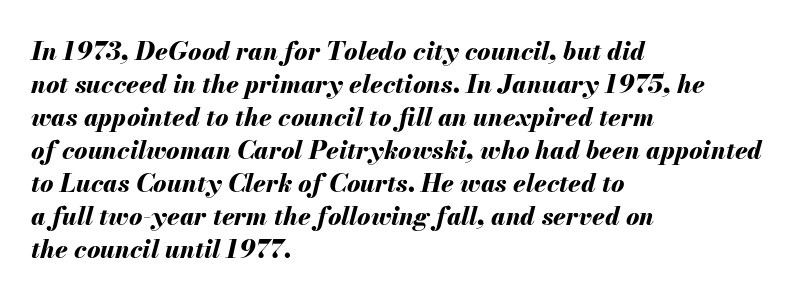
Baseline-to-baseline distance is the conventional proportion of letter height. Words appear dense and cohesive because spacing is normal. Layout note: lines flush left. The font is running at its bold setting. The whole block is typeset with a tilt. The area under the type is left untouched.
